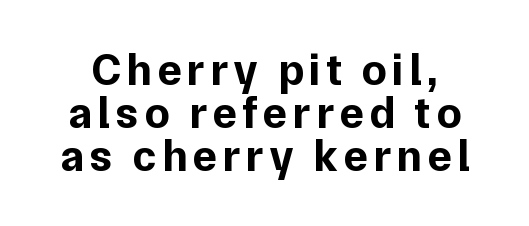
Q: Is the text bold? A: Yes.
Q: Is the text italic (slanted)? A: No, it is upright.
Q: Is the typeface a serif or a sans-serif typeface? A: Sans-serif.
Q: Is the text underlined? A: No.
Q: Is the spacing between lines tight, normal or loose? A: Tight.
Q: Width (condensed, normal, or wide)? A: Normal.
Q: Stroke contrast? A: Low.
Q: x-height? A: Medium.
Q: Monospaced? A: No.
